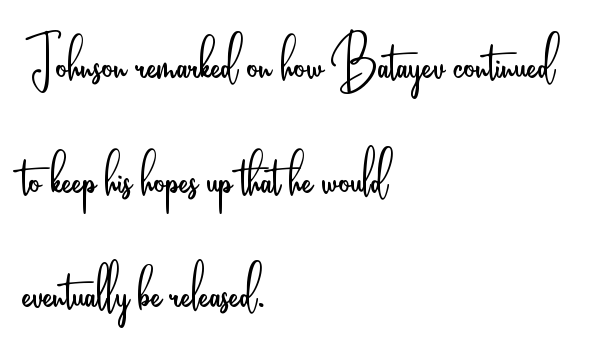
{"serif": "no", "bold": "no", "weight": "light", "width": "condensed", "stroke_contrast": "low", "x_height": "small", "monospaced": "no", "underline": "no", "align": "left", "line_spacing": "normal", "line_spacing_ratio": 1.57, "letter_spacing": "normal", "letter_spacing_em": 0.0, "glyph_px": 73}
